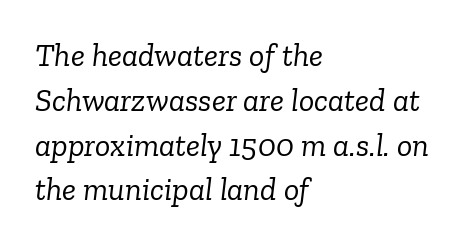
Q: Is the text bold? A: No.
Q: Is the text italic (slanted)? A: Yes, it leans right by about 6 degrees.
Q: Is the typeface a serif or a sans-serif typeface? A: Serif.
Q: Is the text underlined? A: No.
Q: How is the paragraph aligned? A: Left-aligned.
Q: Is the spacing between letters normal or unusually wide? A: Normal.
Q: Is the spacing between lines tight, normal or loose? A: Normal.
Q: Width (condensed, normal, or wide)? A: Normal.
Q: Stroke contrast? A: Low.
Q: x-height? A: Medium.
Q: Monospaced? A: No.
